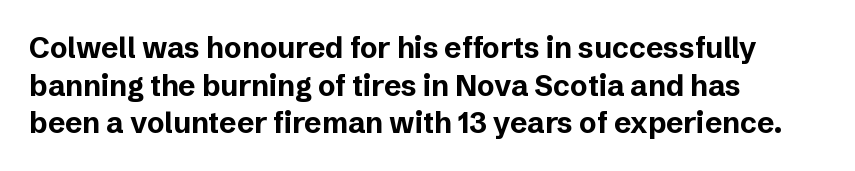
A typesetter would call this proportional, since set widths differ per character. Here the glyphs are tracked normally, forming tight word shapes. Pretty heavy lettering here — definitely bold. Each row of text sits above clean, open space. Nope, no serifs anywhere on these letters.
